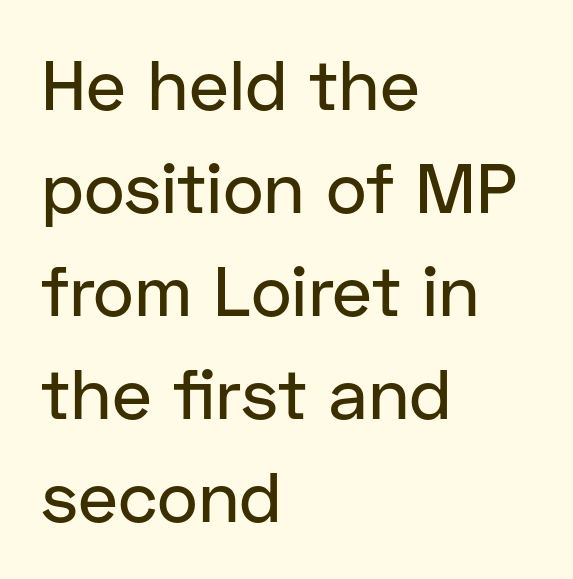
{"serif": "no", "italic": "no", "width": "normal", "stroke_contrast": "low", "x_height": "medium", "monospaced": "no", "underline": "no", "align": "left", "line_spacing": "normal", "line_spacing_ratio": 1.47, "letter_spacing": "normal", "letter_spacing_em": 0.0, "glyph_px": 70}
